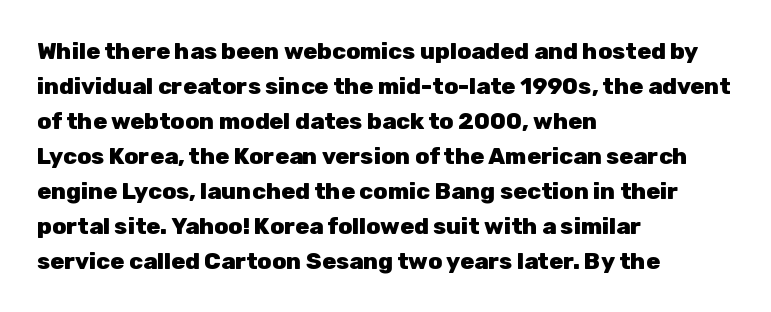
A normal amount of white space separates one row of letters from the next. The lines in this sample share a left origin and differ only in where they stop. Characters follow at the spacing the type designer built in. In terms of weight, the rendering is a true, heavy bold.
